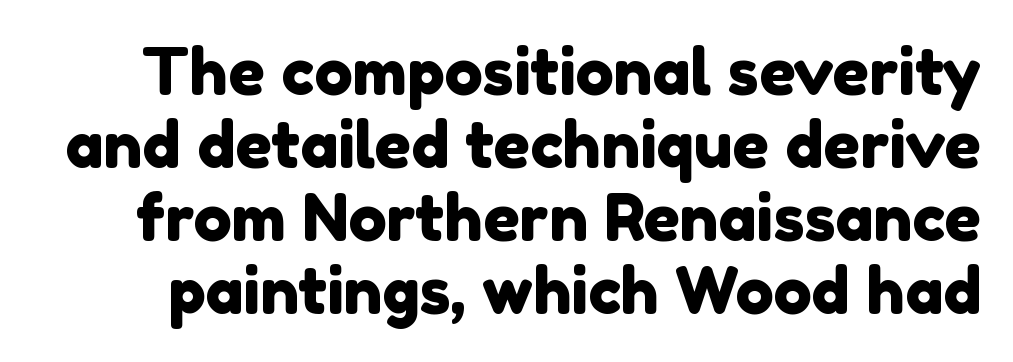
Between one letter and the next there's only the usual sliver of space. Quick note: underline off. Very little white space separates one row of letters from the next. A typesetter would call this proportional, since set widths differ per character. Nothing sits at the stroke ends, so this counts as sans-serif.
